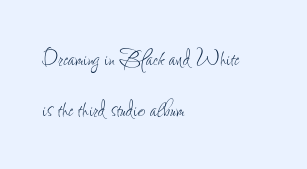
The image shows 26 px text type; set left-aligned, loose line spacing (1.98x), normal letter spacing, not underlined.
